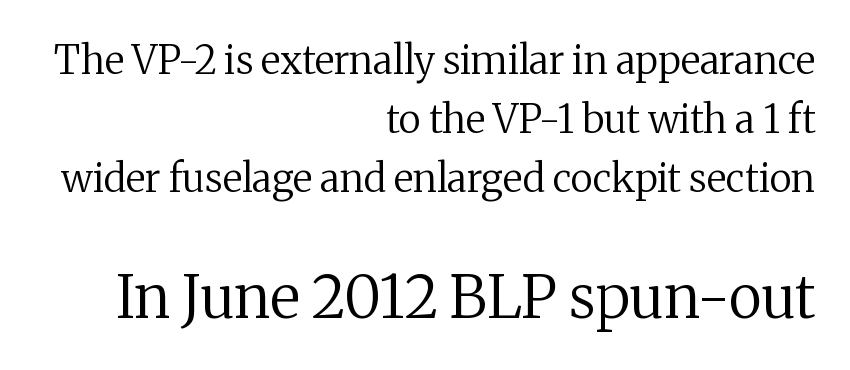
{"serif": "yes", "italic": "no", "bold": "no", "weight": "regular", "width": "normal", "stroke_contrast": "medium", "x_height": "medium", "monospaced": "no", "underline": "no", "align": "right", "line_spacing": "normal", "line_spacing_ratio": 1.51, "letter_spacing": "normal", "letter_spacing_em": 0.0, "larger_block": "second", "size_ratio": 1.51, "glyph_px": 59}
